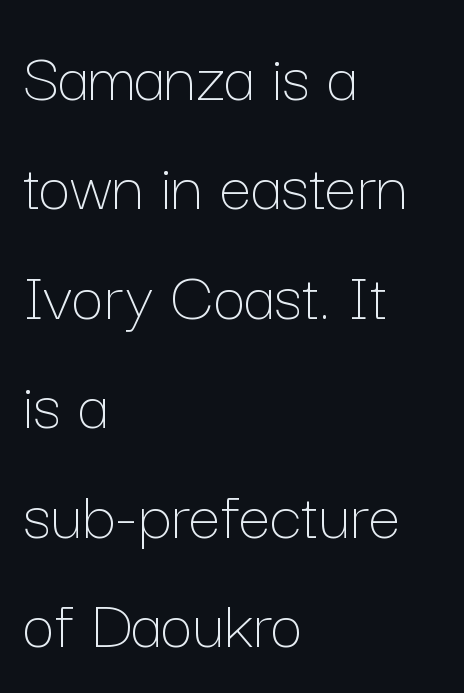
The image shows 72 px thin type, upright; set left-aligned, normal line spacing (1.52x), normal letter spacing, not underlined; low stroke contrast and a medium x-height.
